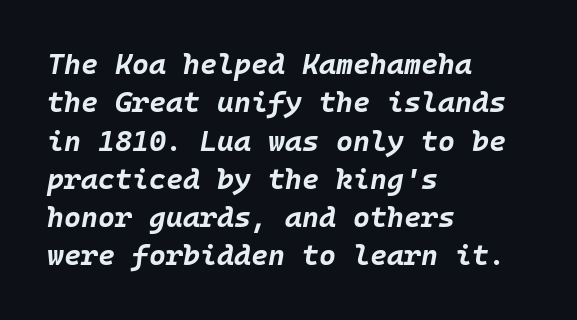
{"italic": "yes", "lean": "right", "slant_degrees": 10, "bold": "yes", "weight": "bold", "width": "normal", "stroke_contrast": "low", "x_height": "large", "monospaced": "yes", "underline": "no", "align": "left", "line_spacing": "normal", "line_spacing_ratio": 1.32, "letter_spacing": "normal", "letter_spacing_em": 0.0, "glyph_px": 29}
